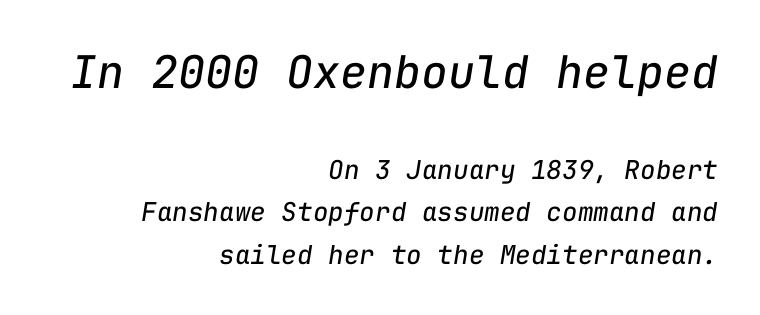
Q: Is the text bold? A: No.
Q: Is the text italic (slanted)? A: Yes, it leans right by about 9 degrees.
Q: Is the text underlined? A: No.
Q: How is the paragraph aligned? A: Right-aligned.
Q: Is the spacing between letters normal or unusually wide? A: Normal.
Q: Is the spacing between lines tight, normal or loose? A: Normal.
Q: Which block of text is set in a larger size, the first (top) or the second (bottom)? A: The first (top) one.
Q: Width (condensed, normal, or wide)? A: Normal.
Q: Stroke contrast? A: Low.
Q: x-height? A: Medium.
Q: Monospaced? A: Yes.
